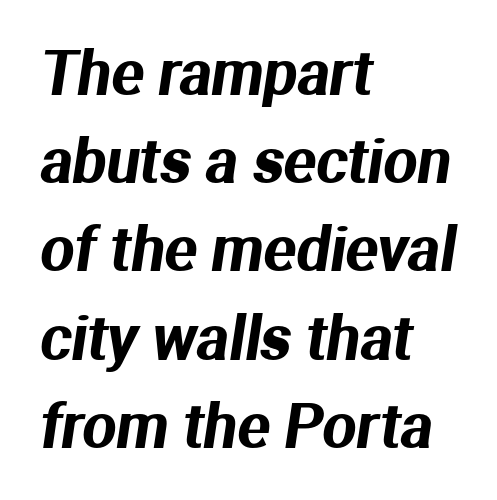
The image shows 60 px sans-serif type; set left-aligned, normal line spacing (1.47x), normal letter spacing, not underlined; medium stroke contrast and a medium x-height.
